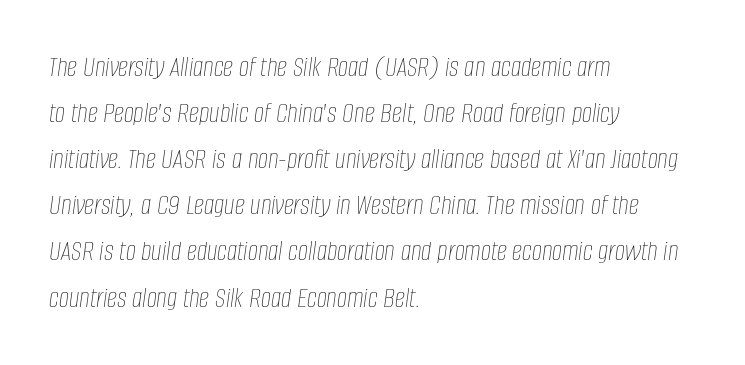
Q: Is the text bold? A: No.
Q: Is the text italic (slanted)? A: Yes, it leans right by about 8 degrees.
Q: Is the text underlined? A: No.
Q: How is the paragraph aligned? A: Left-aligned.
Q: Is the spacing between letters normal or unusually wide? A: Normal.
Q: Is the spacing between lines tight, normal or loose? A: Normal.
Q: Width (condensed, normal, or wide)? A: Condensed.
Q: Stroke contrast? A: Low.
Q: x-height? A: Large.
Q: Monospaced? A: No.
